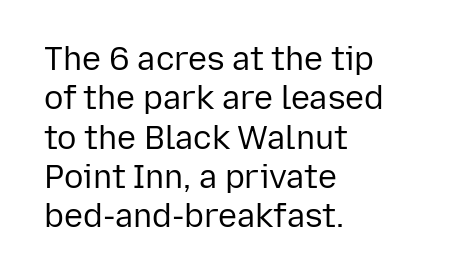
Q: Is the text bold? A: No.
Q: Is the text italic (slanted)? A: No, it is upright.
Q: Is the typeface a serif or a sans-serif typeface? A: Sans-serif.
Q: Is the text underlined? A: No.
Q: How is the paragraph aligned? A: Left-aligned.
Q: Is the spacing between letters normal or unusually wide? A: Normal.
Q: Width (condensed, normal, or wide)? A: Normal.
Q: Stroke contrast? A: Low.
Q: x-height? A: Medium.
Q: Monospaced? A: No.
